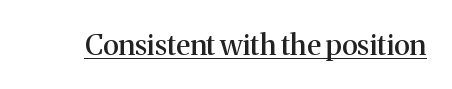
Q: Is the text italic (slanted)? A: No, it is upright.
Q: Is the typeface a serif or a sans-serif typeface? A: Serif.
Q: Is the text underlined? A: Yes.
Q: Is the spacing between letters normal or unusually wide? A: Normal.
Q: Width (condensed, normal, or wide)? A: Normal.
Q: Stroke contrast? A: Medium.
Q: x-height? A: Medium.
Q: Monospaced? A: No.
